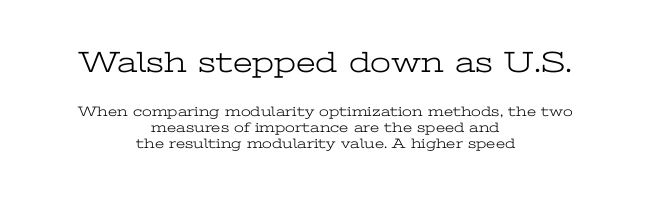
Q: Is the text bold? A: No.
Q: Is the text italic (slanted)? A: No, it is upright.
Q: Is the typeface a serif or a sans-serif typeface? A: Serif.
Q: Is the text underlined? A: No.
Q: How is the paragraph aligned? A: Centered.
Q: Is the spacing between letters normal or unusually wide? A: Normal.
Q: Which block of text is set in a larger size, the first (top) or the second (bottom)? A: The first (top) one.
Q: Width (condensed, normal, or wide)? A: Wide.
Q: Stroke contrast? A: Low.
Q: x-height? A: Medium.
Q: Monospaced? A: No.
